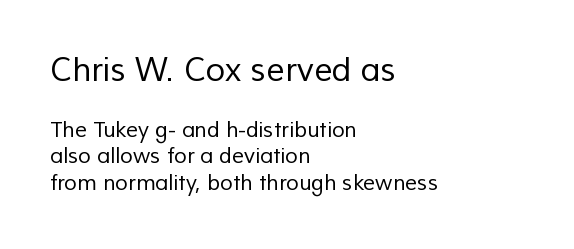
The image shows 32 px regular-weight sans-serif type; set left-aligned, normal line spacing (1.26x), normal letter spacing, not underlined; the first (top) block is 1.52x larger; low stroke contrast and a medium x-height.
